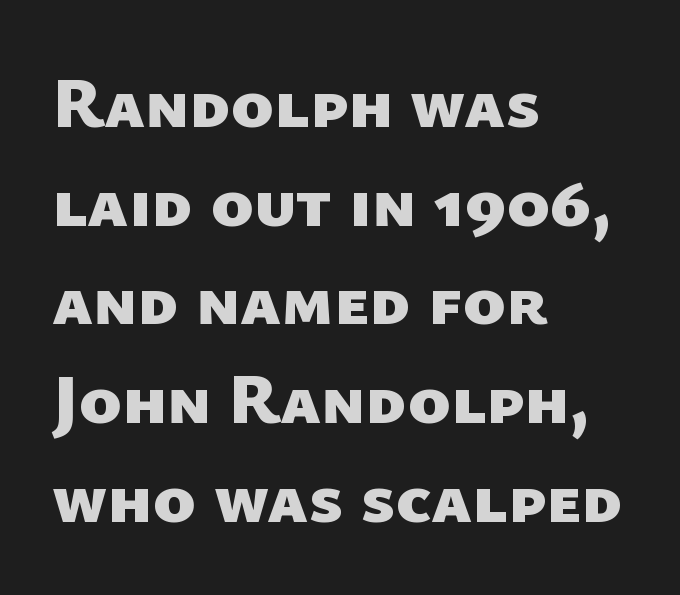
A classic flush-left, rag-right setting is used for this passage. Thick stems and heavy bowls — unmistakably bold. The designer left line spacing at the default. The baseline area is clear. The type is set solid horizontally, with unmodified tracking. The face used here is proportionally spaced, like ordinary book or web type.
